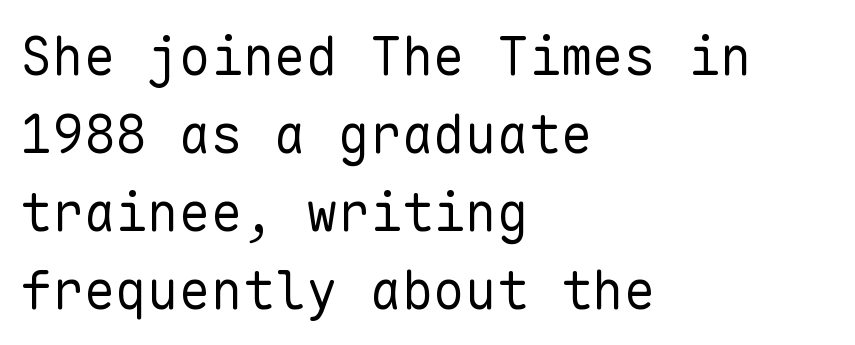
The image shows 53 px regular-weight sans-serif type, upright, monospaced; set left-aligned, normal line spacing (1.47x), normal letter spacing, not underlined; low stroke contrast and a medium x-height.
